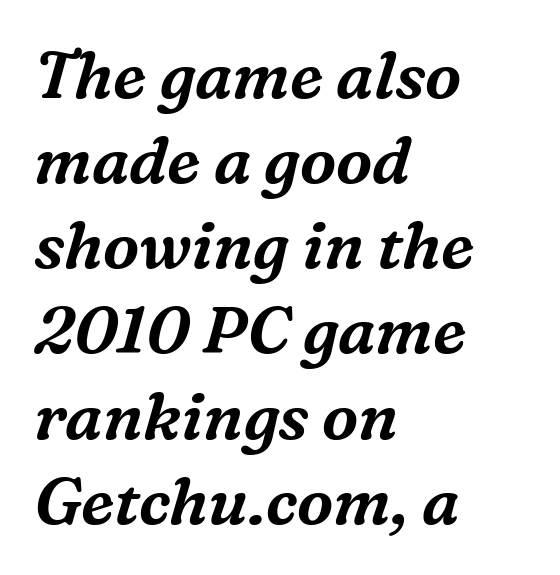
The image shows 65 px serif type, italic (leaning right); set left-aligned, normal line spacing (1.31x), normal letter spacing, not underlined; medium stroke contrast and a medium x-height.
